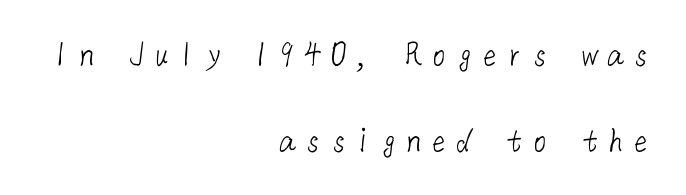
{"serif": "no", "bold": "no", "weight": "light", "width": "normal", "stroke_contrast": "low", "x_height": "medium", "underline": "no", "align": "right", "line_spacing": "loose", "line_spacing_ratio": 2.38, "letter_spacing": "wide", "letter_spacing_em": 0.2, "glyph_px": 36}
